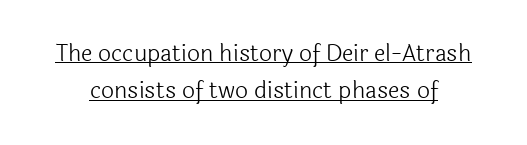
The image shows 23 px text type, upright; set normal line spacing (1.62x), normal letter spacing, underlined.
